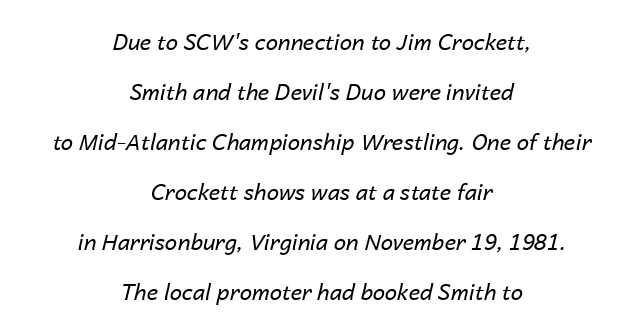
The image shows 22 px text type, italic (leaning right); set centered, loose line spacing (2.27x), normal letter spacing, not underlined.
